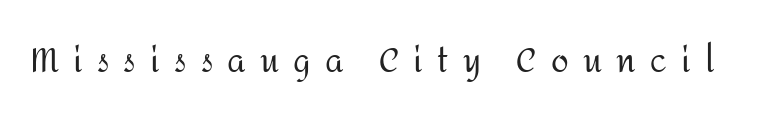
The image shows 32 px regular-weight sans-serif type, upright; set unusually wide letter spacing (+0.45 em), not underlined; medium stroke contrast and a medium x-height.
